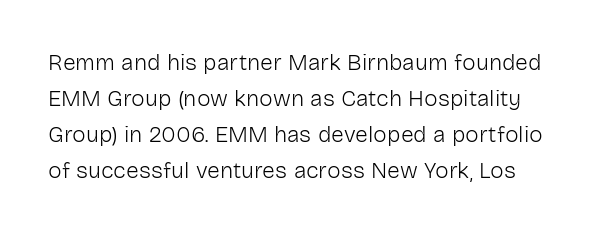
The image shows 23 px text type, upright; set normal line spacing (1.57x), normal letter spacing, not underlined.
